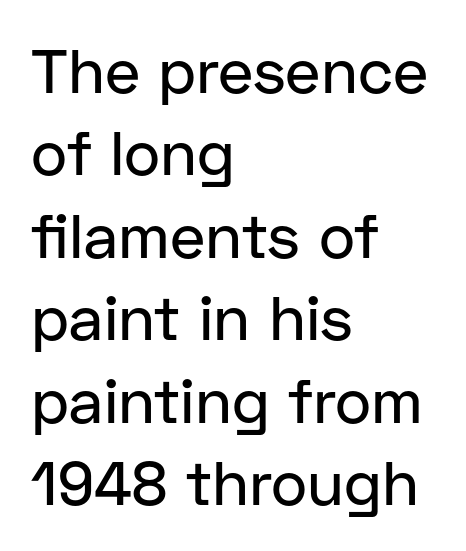
Do the characters align in a grid? No, the font is proportional. The letters stand upright; this is a roman face. Summary of vertical rhythm: regular, with standard interline spacing. Note: no serifs on the glyphs. Standard letterfit; no display-style spreading of the glyphs. Compared with a centered layout, this one pins lines to the left instead.
